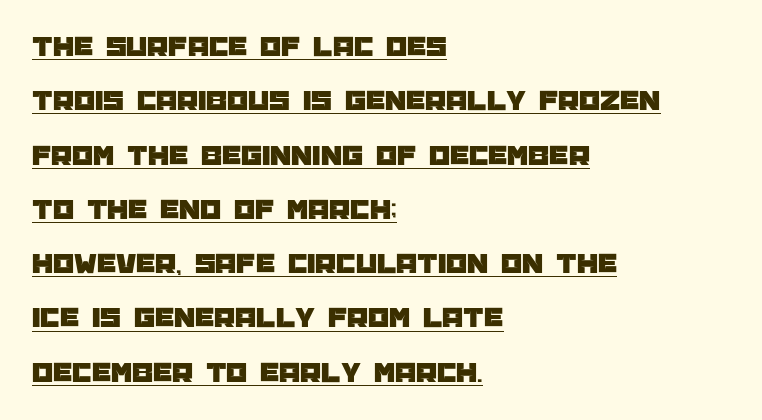
Emphasis is given by a line drawn under the lettering. Does the type have serifs? No, each stem ends abruptly. Inter-character spacing is left at the font's built-in metrics. Each line starts at the same left margin while the right side varies.
